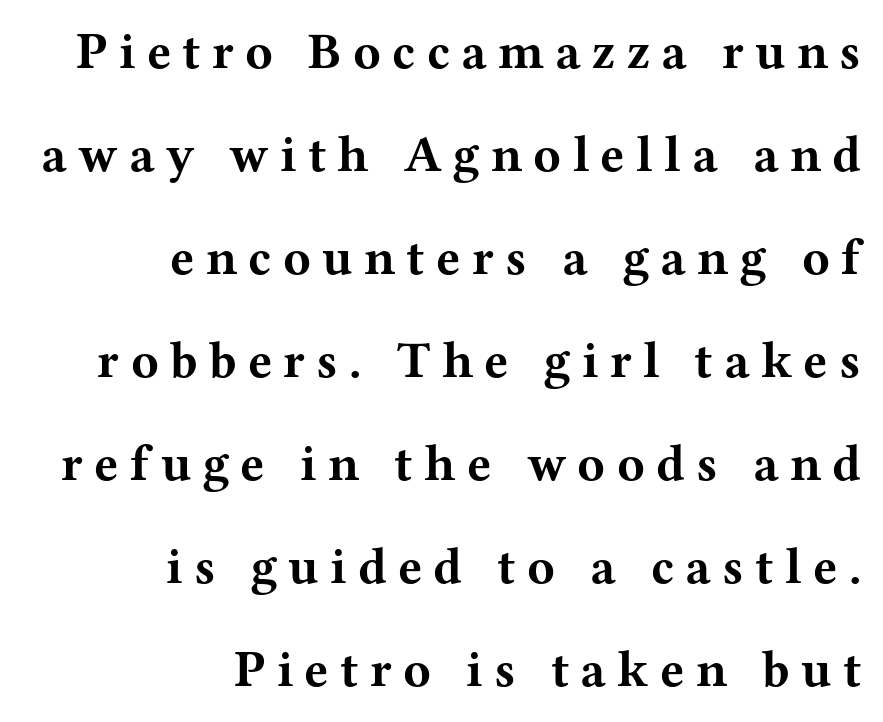
Between one letter and the next there's a generous, obvious gap. The type family on display is of the serif kind. The text block is weighted toward the right margin, trailing off unevenly leftward. The line-height multiplier appears high, well above default. Strong, thick strokes mark this as bold type. The rendering uses natural spacing where letterforms have individual widths.
